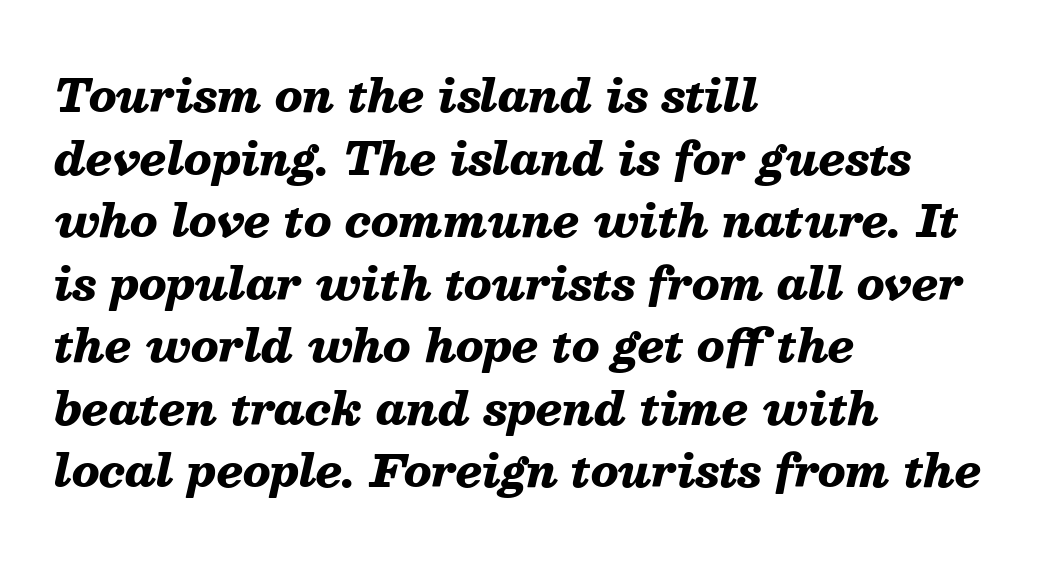
{"italic": "yes", "lean": "right", "slant_degrees": 13, "bold": "yes", "weight": "heavy", "width": "normal", "stroke_contrast": "medium", "x_height": "medium", "monospaced": "no", "underline": "no", "align": "left", "line_spacing": "normal", "line_spacing_ratio": 1.39, "letter_spacing": "normal", "letter_spacing_em": 0.0, "glyph_px": 45}
